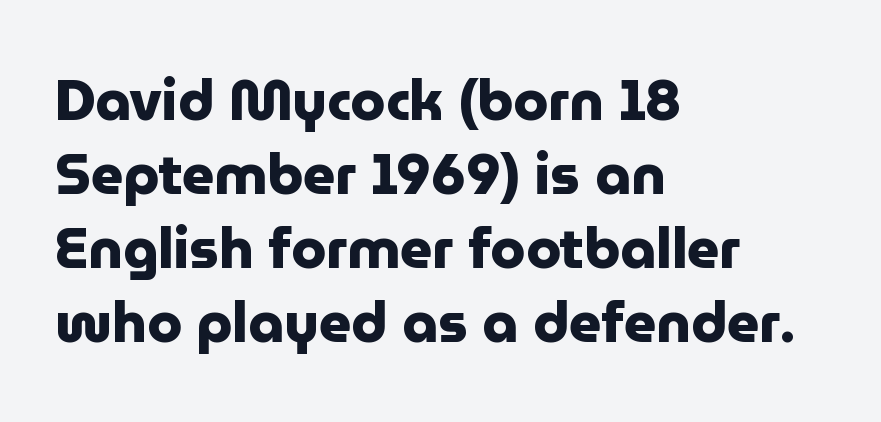
Clear beneath every line of the passage. Type style note: lacks serifs. Characters follow at the spacing the type designer built in. Strokes here are thick enough to call this a true bold. If you drew a ruler down the left edge, every line would touch it. Think of a printed novel: that variable character pitch is what you see here.
